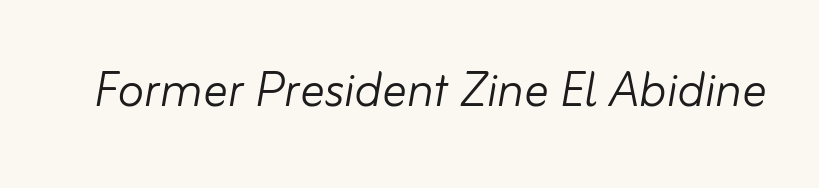
{"italic": "yes", "lean": "right", "slant_degrees": 10, "bold": "no", "weight": "light", "width": "normal", "stroke_contrast": "low", "x_height": "small", "monospaced": "no", "underline": "no", "letter_spacing": "normal", "letter_spacing_em": 0.0, "glyph_px": 61}
